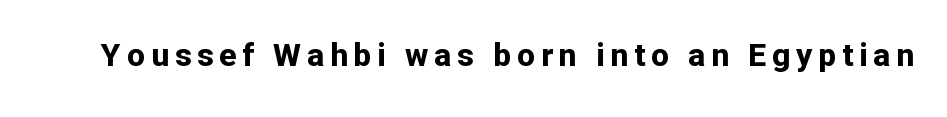
Q: Is the text bold? A: Yes.
Q: Is the text italic (slanted)? A: No, it is upright.
Q: Is the typeface a serif or a sans-serif typeface? A: Sans-serif.
Q: Is the text underlined? A: No.
Q: Width (condensed, normal, or wide)? A: Normal.
Q: Stroke contrast? A: Low.
Q: x-height? A: Medium.
Q: Monospaced? A: No.
